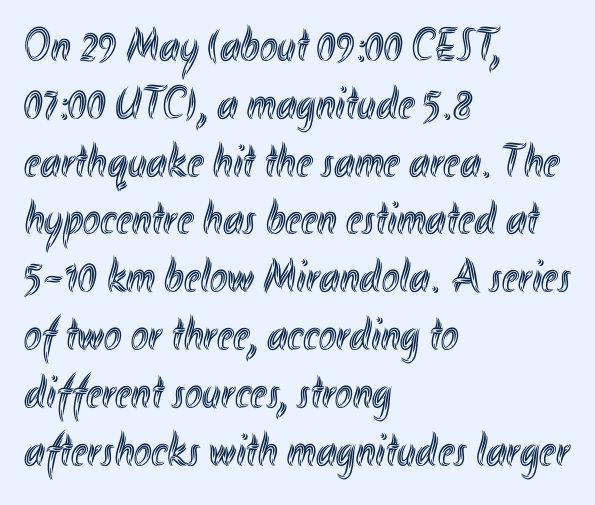
The image shows 47 px condensed type; set left-aligned, line spacing 1.23x, normal letter spacing, not underlined; a small x-height.
